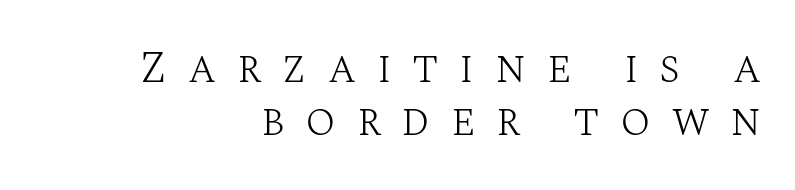
{"serif": "yes", "italic": "no", "bold": "no", "weight": "light", "width": "normal", "stroke_contrast": "medium", "x_height": "large", "monospaced": "no", "underline": "no", "align": "right", "line_spacing_ratio": 1.17, "letter_spacing": "wide", "letter_spacing_em": 0.46, "glyph_px": 45}
